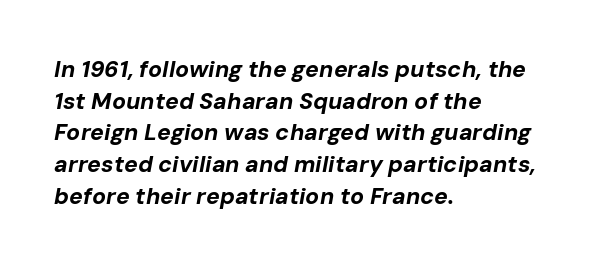
The image shows 23 px bold type, italic (leaning right); set left-aligned, normal line spacing (1.38x), normal letter spacing, not underlined.
